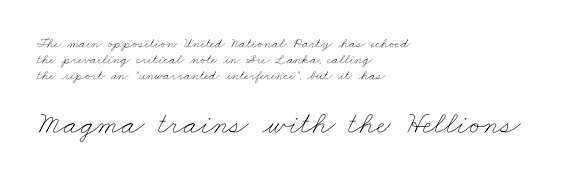
Q: Is the text bold? A: No.
Q: Is the text underlined? A: No.
Q: How is the paragraph aligned? A: Left-aligned.
Q: Is the spacing between letters normal or unusually wide? A: Normal.
Q: Is the spacing between lines tight, normal or loose? A: Tight.
Q: Which block of text is set in a larger size, the first (top) or the second (bottom)? A: The second (bottom) one.
Q: Width (condensed, normal, or wide)? A: Wide.
Q: Stroke contrast? A: Low.
Q: x-height? A: Small.
Q: Monospaced? A: No.
